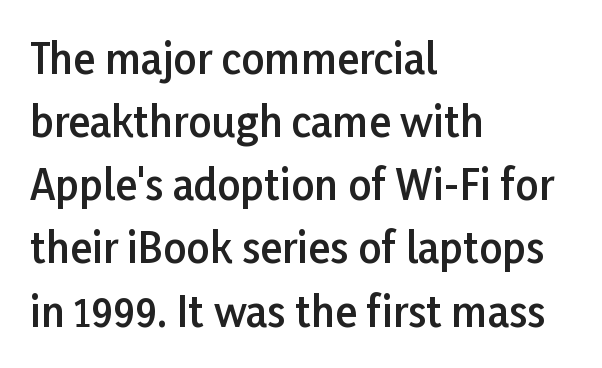
The image shows 41 px semibold sans-serif type, upright; set left-aligned, normal line spacing (1.54x), normal letter spacing, not underlined; low stroke contrast and a medium x-height.
